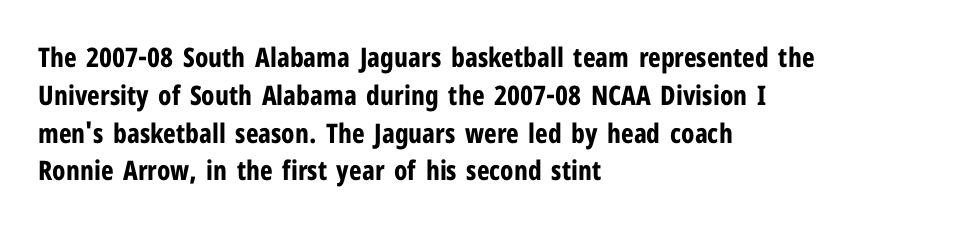
Line spacing here is normal. The baseline area is clear. This sample uses an upright cut, with every glyph sitting square on the baseline. These lines keep a tight, regular rhythm from letter to letter. Line beginnings align vertically; line endings do not.
